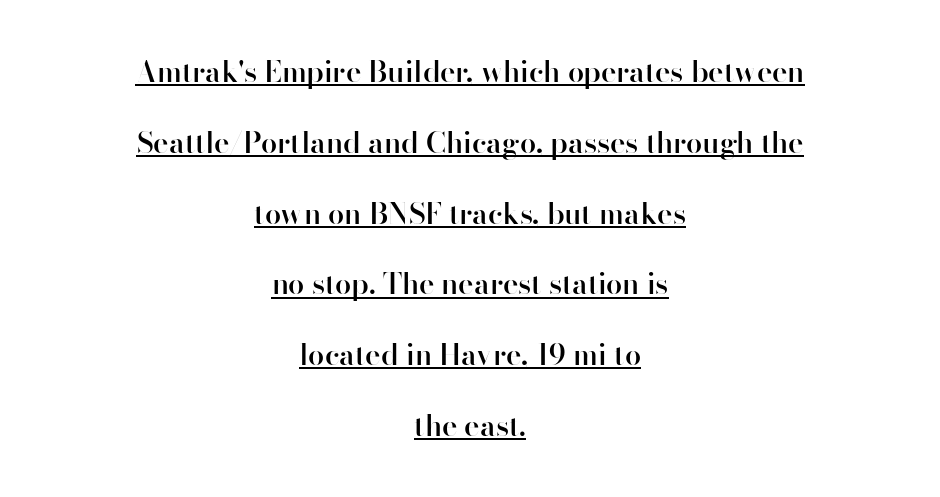
{"serif": "no", "italic": "no", "bold": "semi", "weight": "semibold", "width": "normal", "stroke_contrast": "high", "x_height": "small", "monospaced": "no", "underline": "yes", "align": "center", "line_spacing": "loose", "line_spacing_ratio": 2.44, "letter_spacing": "normal", "letter_spacing_em": 0.0, "glyph_px": 29}
